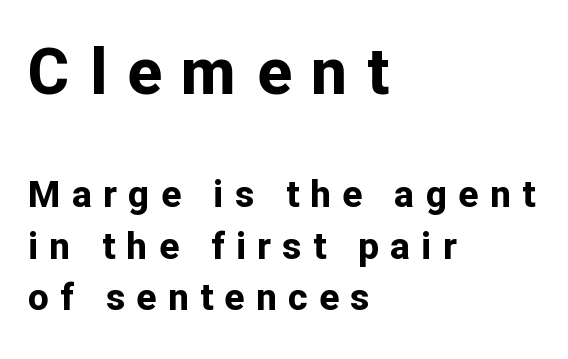
Between these two stacked blocks, the higher one wins on size. Do the characters align in a grid? No, the font is proportional. Is the letter spacing exaggerated? Yes — the characters are pushed far apart. Heft: maximum for text — a bold. Horizontal alignment here is leftward, the default for most running prose.
